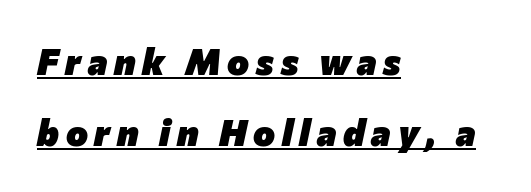
Q: Is the text bold? A: Yes.
Q: Is the text italic (slanted)? A: Yes, it leans right by about 12 degrees.
Q: Is the text underlined? A: Yes.
Q: How is the paragraph aligned? A: Left-aligned.
Q: Is the spacing between lines tight, normal or loose? A: Loose.
Q: Width (condensed, normal, or wide)? A: Normal.
Q: Stroke contrast? A: Low.
Q: x-height? A: Medium.
Q: Monospaced? A: No.
